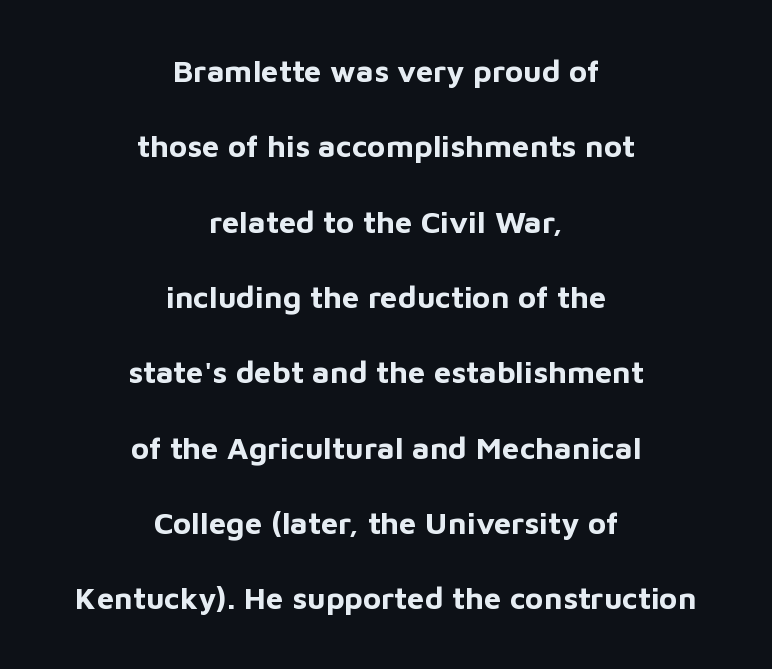
The image shows 31 px bold sans-serif type, upright; set centered, loose line spacing (2.43x), normal letter spacing, not underlined; low stroke contrast and a medium x-height.
